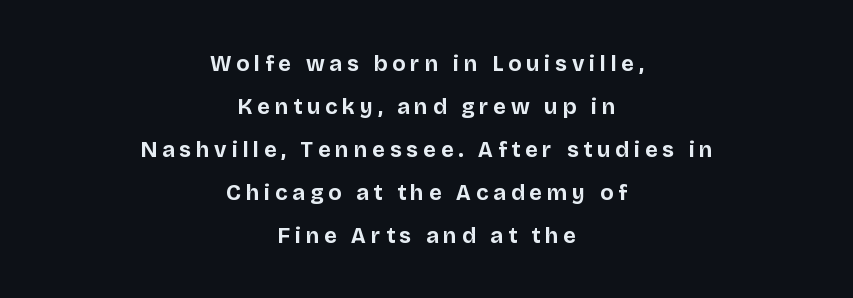
The image shows 22 px bold type, upright; set centered, loose line spacing (1.96x), unusually wide letter spacing (+0.22 em), not underlined.
